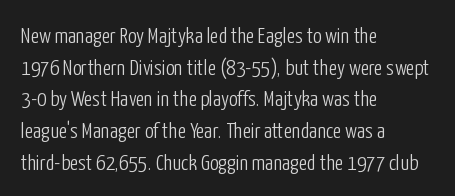
Ordinary non-slanted type is in use. Whoever set this chose a conventional vertical rhythm. Nothing unusual about the tracking: characters are spaced as the font intends. Every row of glyphs begins at an identical x-position on the left.
